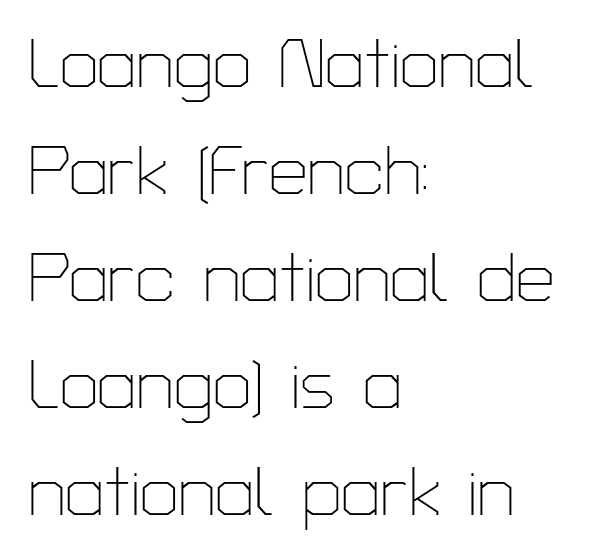
{"serif": "no", "italic": "no", "bold": "no", "weight": "thin", "width": "normal", "stroke_contrast": "low", "x_height": "medium", "monospaced": "no", "underline": "no", "align": "left", "line_spacing": "normal", "line_spacing_ratio": 1.55, "letter_spacing": "normal", "letter_spacing_em": 0.0, "glyph_px": 69}
